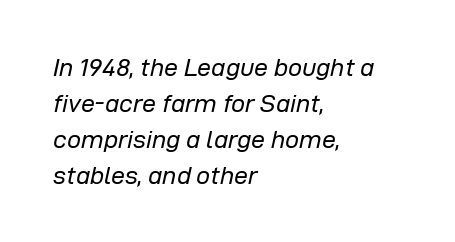
Q: Is the text bold? A: No.
Q: Is the text italic (slanted)? A: Yes, it leans right by about 12 degrees.
Q: Is the text underlined? A: No.
Q: How is the paragraph aligned? A: Left-aligned.
Q: Is the spacing between letters normal or unusually wide? A: Normal.
Q: Is the spacing between lines tight, normal or loose? A: Normal.
